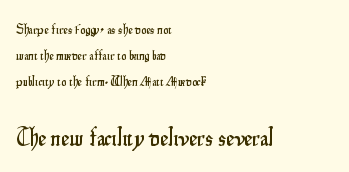
Q: Is the text italic (slanted)? A: No, it is upright.
Q: Is the text underlined? A: No.
Q: How is the paragraph aligned? A: Left-aligned.
Q: Is the spacing between letters normal or unusually wide? A: Normal.
Q: Which block of text is set in a larger size, the first (top) or the second (bottom)? A: The second (bottom) one.
